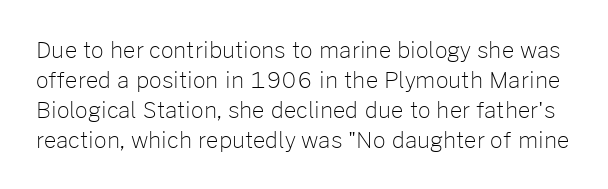
Check the space under the baseline: it is left empty. The gaps between neighbouring characters are ordinary and unremarkable. The passage shown stacks its lines at a standard gap. The font sits on the lighter half of the weight spectrum, regular included. Every character sits straight up, as roman type does.
